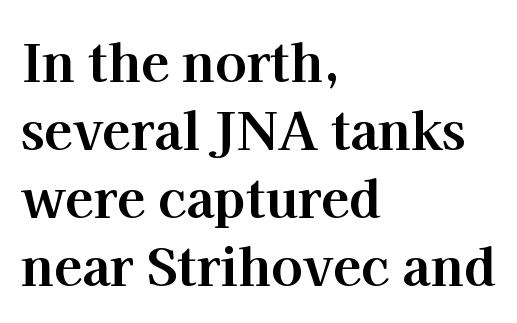
A student would call this left alignment; a typographer would say flush left, rag right. The face used here is proportionally spaced, like ordinary book or web type. Do the letters lean? They stand straight. Students, this is bold: see how much ink each stroke carries.
